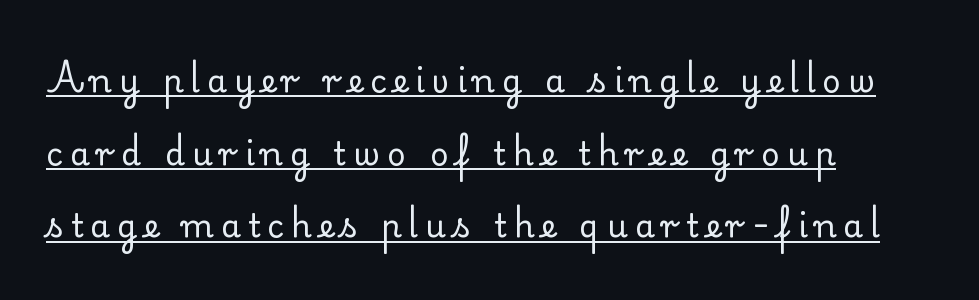
The image shows 32 px regular-weight serif type, upright; set left-aligned, loose line spacing (2.27x), unusually wide letter spacing (+0.22 em), underlined; low stroke contrast and a small x-height.
